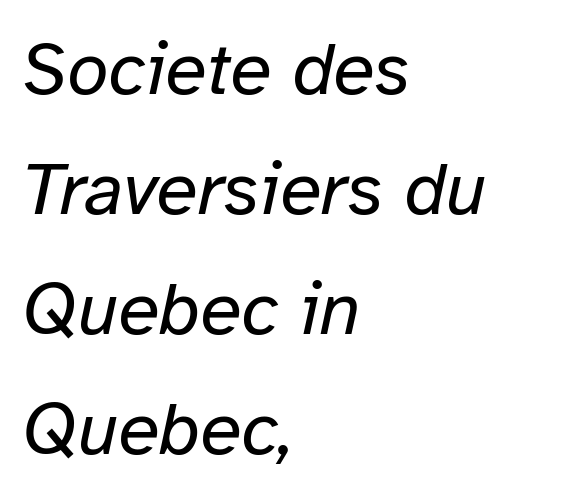
The image shows 75 px regular-weight type, italic (leaning right); set left-aligned, normal line spacing (1.6x), normal letter spacing, not underlined; low stroke contrast and a medium x-height.
